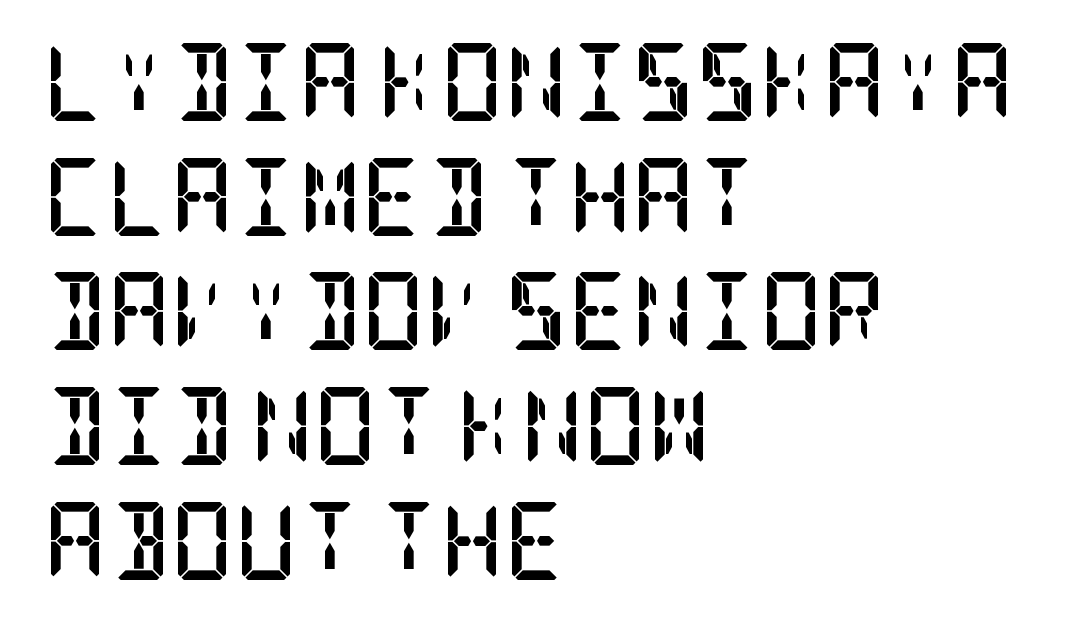
Q: Is the text bold? A: Yes.
Q: Is the text italic (slanted)? A: No, it is upright.
Q: Is the typeface a serif or a sans-serif typeface? A: Serif.
Q: Is the text underlined? A: No.
Q: How is the paragraph aligned? A: Left-aligned.
Q: Is the spacing between letters normal or unusually wide? A: Normal.
Q: Is the spacing between lines tight, normal or loose? A: Normal.
Q: Width (condensed, normal, or wide)? A: Condensed.
Q: Stroke contrast? A: Low.
Q: x-height? A: Large.
